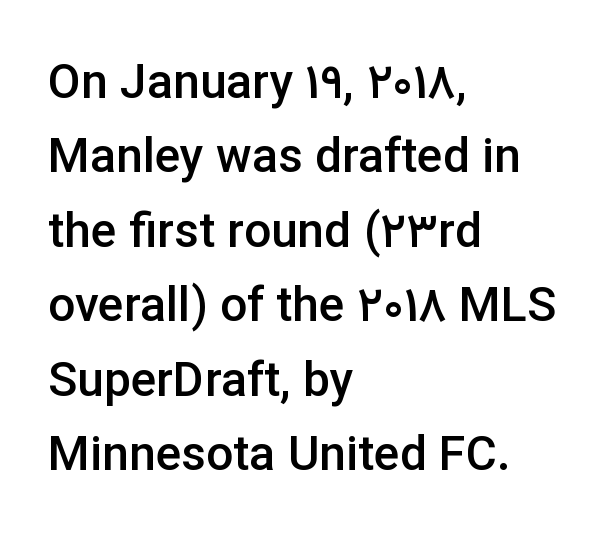
The image shows 48 px semibold sans-serif type, upright; set left-aligned, normal line spacing (1.55x), normal letter spacing, not underlined; low stroke contrast and a medium x-height.
